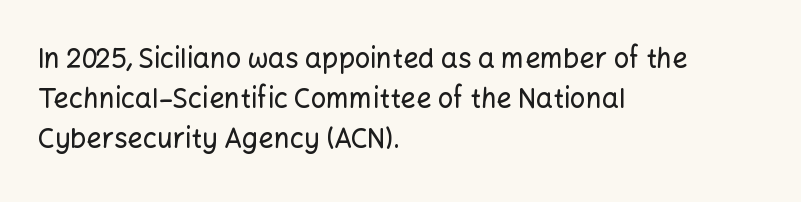
Summary of vertical rhythm: regular, with standard interline spacing. No italicization has been applied; the sample stays upright. One-word summary of the alignment: left. The line texture is even and compact thanks to regular tracking. The space directly below the letters is spotless.
